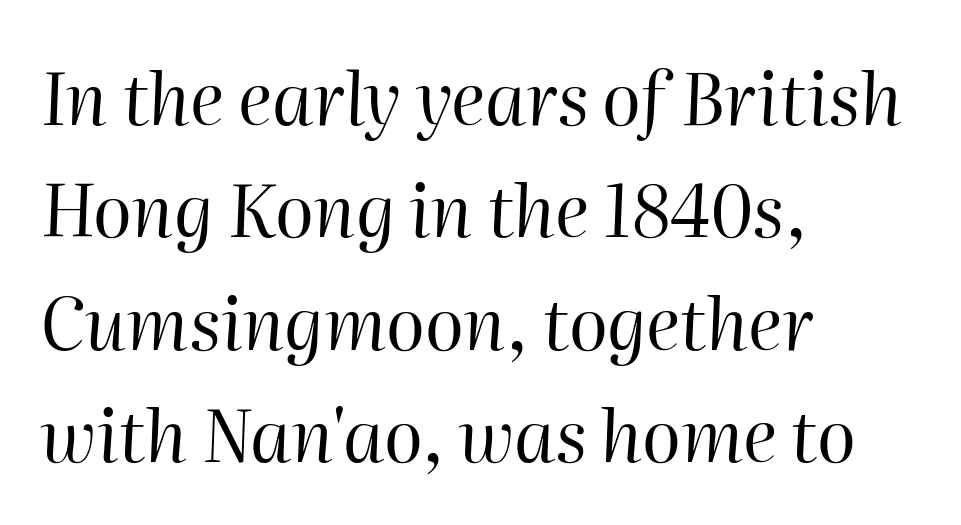
{"italic": "yes", "lean": "right", "slant_degrees": 2, "bold": "no", "weight": "regular", "width": "normal", "stroke_contrast": "high", "x_height": "medium", "monospaced": "no", "underline": "no", "align": "left", "line_spacing": "normal", "line_spacing_ratio": 1.56, "letter_spacing": "normal", "letter_spacing_em": 0.0, "glyph_px": 72}
